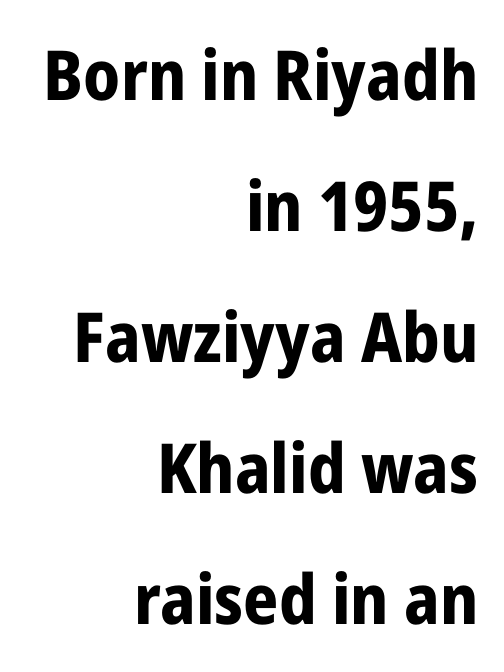
{"serif": "no", "italic": "no", "bold": "yes", "weight": "bold", "width": "condensed", "stroke_contrast": "low", "x_height": "medium", "monospaced": "no", "underline": "no", "align": "right", "line_spacing": "loose", "line_spacing_ratio": 1.9, "letter_spacing": "normal", "letter_spacing_em": 0.0, "glyph_px": 69}
